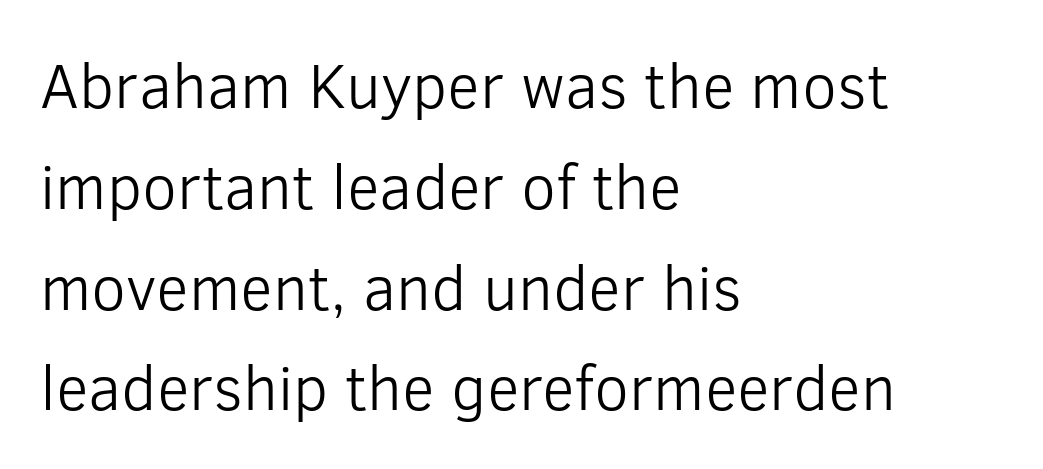
{"serif": "no", "italic": "no", "bold": "no", "weight": "light", "width": "normal", "stroke_contrast": "low", "x_height": "medium", "monospaced": "no", "underline": "no", "align": "left", "line_spacing": "normal", "line_spacing_ratio": 1.6, "letter_spacing": "normal", "letter_spacing_em": 0.0, "glyph_px": 63}
